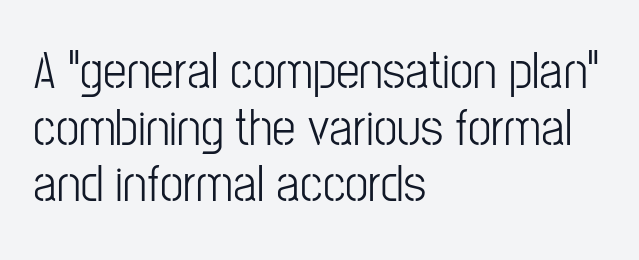
Q: Is the text bold? A: No.
Q: Is the text italic (slanted)? A: No, it is upright.
Q: Is the typeface a serif or a sans-serif typeface? A: Sans-serif.
Q: Is the text underlined? A: No.
Q: How is the paragraph aligned? A: Left-aligned.
Q: Is the spacing between letters normal or unusually wide? A: Normal.
Q: Is the spacing between lines tight, normal or loose? A: Tight.
Q: Width (condensed, normal, or wide)? A: Condensed.
Q: Stroke contrast? A: Low.
Q: x-height? A: Medium.
Q: Monospaced? A: No.
